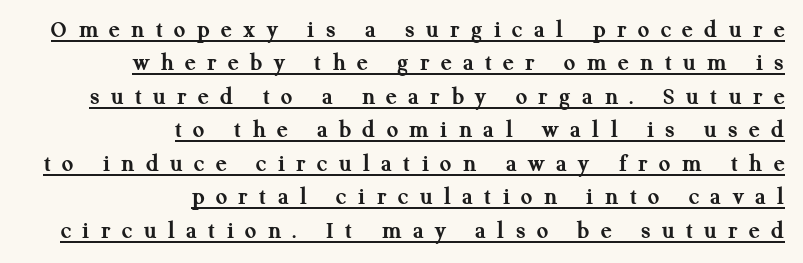
The image shows 25 px bold type, upright; set right-aligned, normal line spacing (1.34x), unusually wide letter spacing (+0.46 em), underlined.
